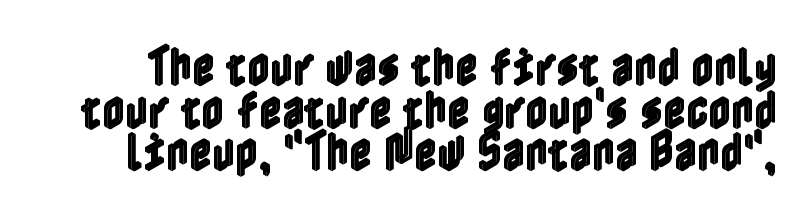
These lines huddle together more closely than default settings would place them. If you drew a line through each stem, it would be perfectly vertical. Nothing unusual about the tracking: characters are spaced as the font intends. Words float on clear page, feet unadorned.
